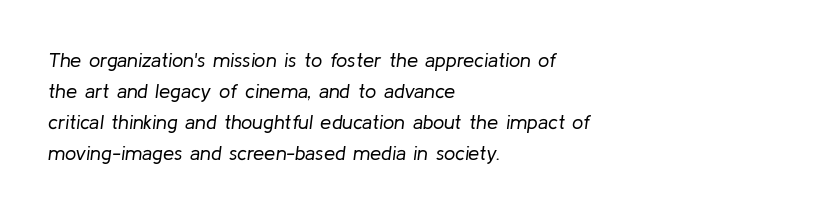
The image shows 20 px text type, italic (leaning right); set left-aligned, normal line spacing (1.55x), normal letter spacing, not underlined.
